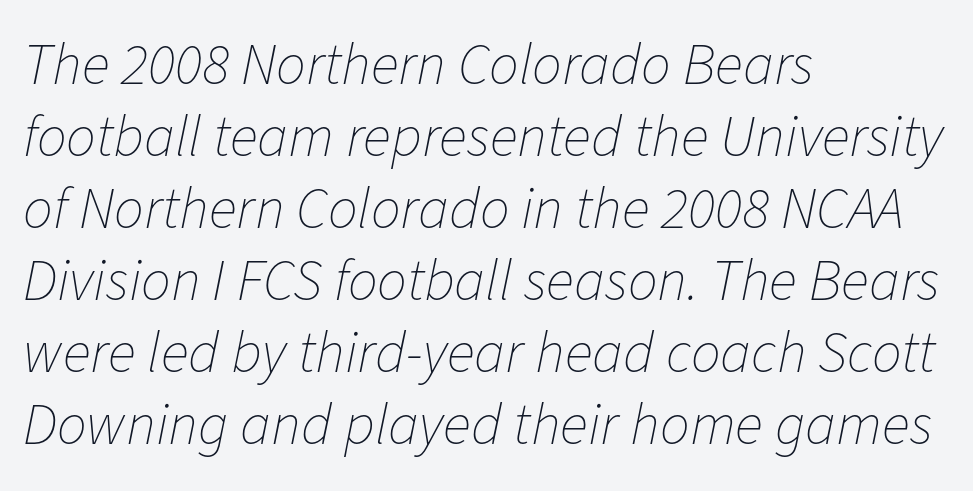
Clear beneath every line of the passage. Observe the ordinary spacing: letters are neighbours, not strangers. Do the characters align in a grid? No, the font is proportional. There's an unmistakable incline to the writing here.
